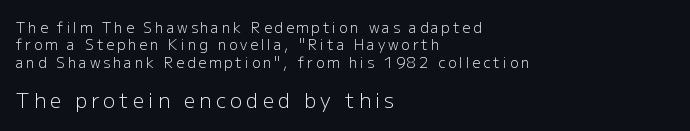
{"italic": "no", "bold": "no", "underline": "no", "align": "left", "line_spacing": "normal", "line_spacing_ratio": 1.25, "letter_spacing": "wide", "letter_spacing_em": 0.21, "larger_block": "second", "size_ratio": 1.43, "glyph_px": 20}
